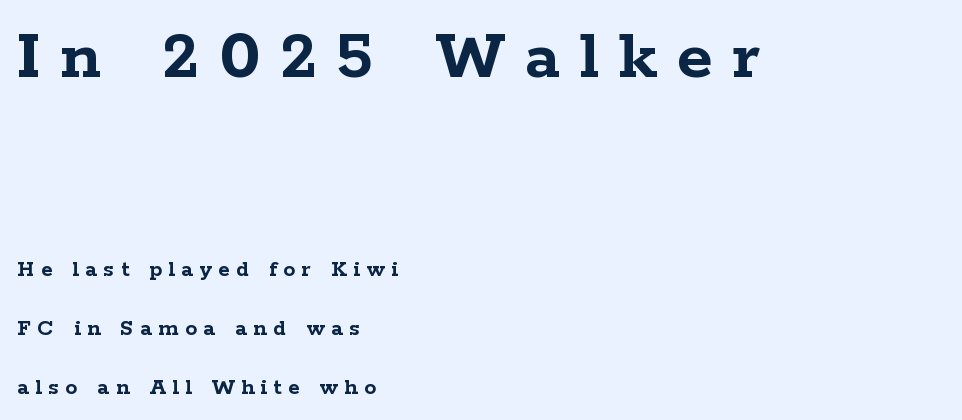
The image shows 73 px semibold, wide serif type, upright; set left-aligned, loose line spacing (2.47x), unusually wide letter spacing (+0.27 em), not underlined; the first (top) block is 3.04x larger; low stroke contrast and a medium x-height.
